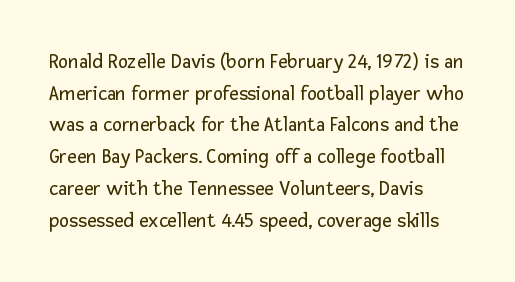
Style check: upright. Leftover space on each line is placed entirely after the last word. The rows are spaced the way most documents space them. The font is comparable to plain body text, perhaps lighter. Honestly, there is no underline to notice here at all. Nobody touched the tracking dial on this one.
